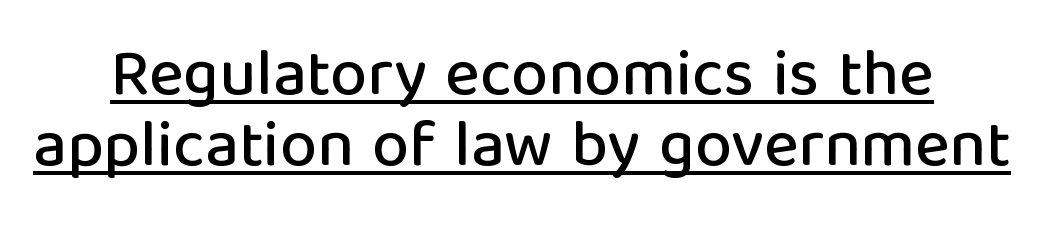
The image shows 66 px sans-serif type, upright; set tight line spacing (1.07x), normal letter spacing, underlined; low stroke contrast and a medium x-height.
